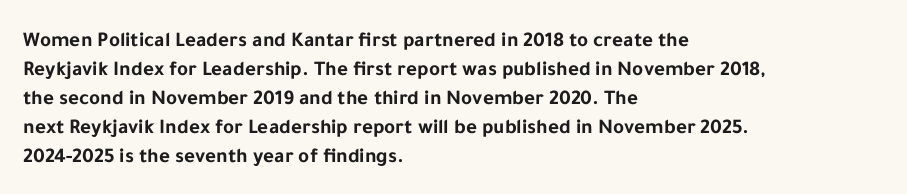
The image shows 21 px bold type, upright; set left-aligned, normal line spacing (1.38x), normal letter spacing, not underlined.
